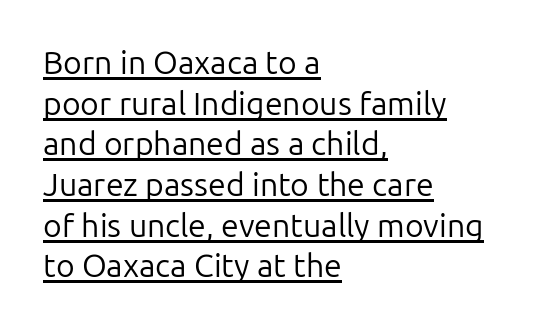
{"serif": "no", "italic": "no", "bold": "no", "weight": "regular", "width": "normal", "stroke_contrast": "low", "x_height": "medium", "monospaced": "no", "underline": "yes", "align": "left", "line_spacing": "normal", "line_spacing_ratio": 1.27, "letter_spacing": "normal", "letter_spacing_em": 0.0, "glyph_px": 32}
